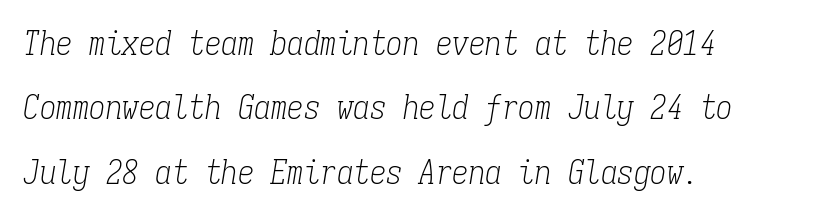
This block would shrink considerably if given ordinary leading; it's expanded now. The passage shown is typed in a monospace face where columns stay perfectly aligned. In terms of letterspacing, this is plain default setting. The text carries the slant typical of an italic or oblique font. Think standard paragraph weight, or any step lighter than that. Stroke terminals: seriffed.
